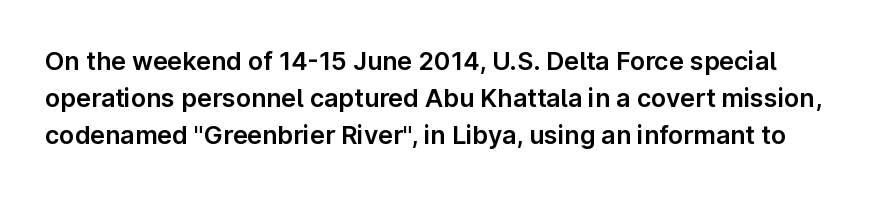
{"italic": "no", "underline": "no", "line_spacing": "normal", "line_spacing_ratio": 1.49, "letter_spacing": "normal", "letter_spacing_em": 0.0, "glyph_px": 25}
